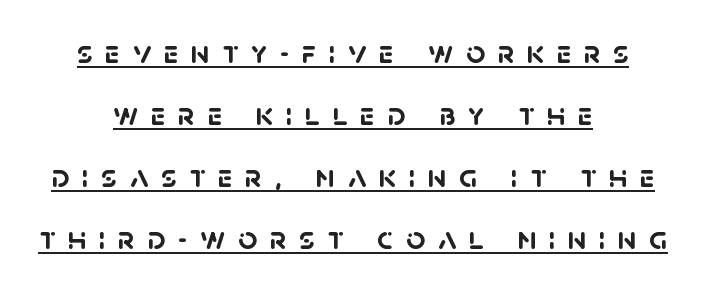
{"serif": "no", "bold": "yes", "weight": "semibold", "width": "normal", "stroke_contrast": "low", "x_height": "large", "monospaced": "no", "underline": "yes", "align": "center", "line_spacing_ratio": 1.88, "letter_spacing": "wide", "letter_spacing_em": 0.38, "glyph_px": 33}
